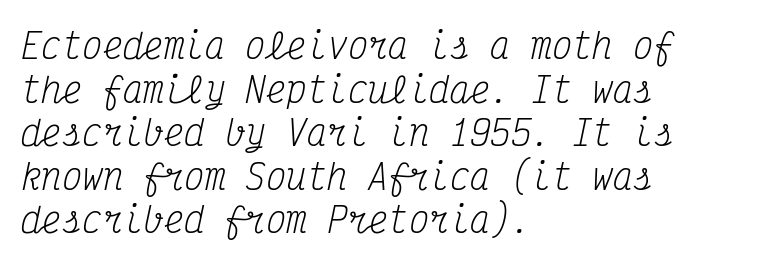
The image shows 34 px regular-weight, condensed serif type, italic (leaning right), monospaced; set left-aligned, normal line spacing (1.28x), normal letter spacing, not underlined; medium stroke contrast and a medium x-height.
